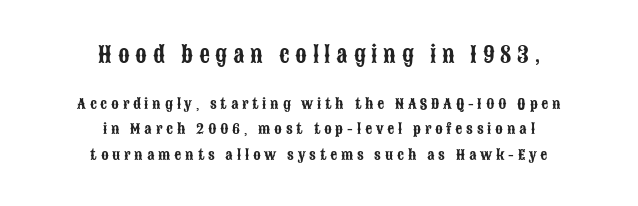
Q: Is the text italic (slanted)? A: No, it is upright.
Q: Is the text underlined? A: No.
Q: How is the paragraph aligned? A: Centered.
Q: Is the spacing between letters normal or unusually wide? A: Unusually wide.
Q: Which block of text is set in a larger size, the first (top) or the second (bottom)? A: The first (top) one.
